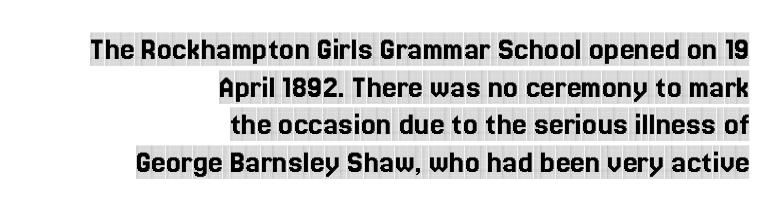
A typesetter would call this zero additional tracking. You could not count columns in this text — the font is proportionally spaced. A roman cut, with each character standing at attention. Teacher's note: observe the even right margin — that is flush-right alignment.
